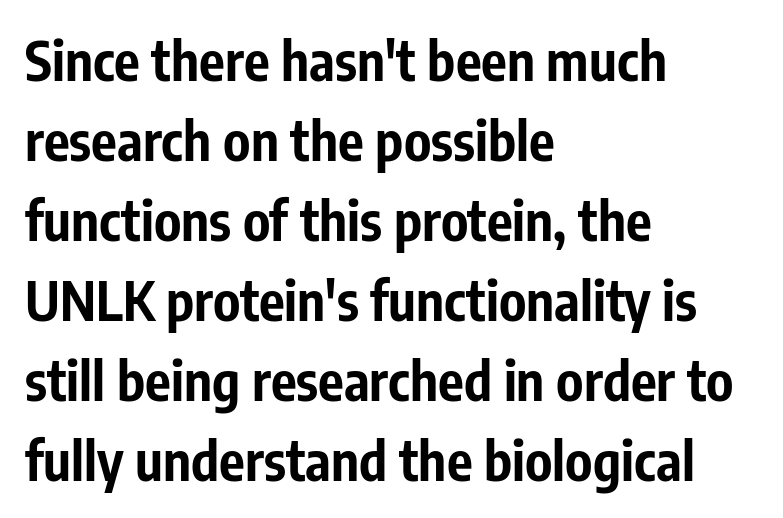
{"serif": "no", "italic": "no", "bold": "yes", "weight": "bold", "width": "condensed", "stroke_contrast": "low", "x_height": "medium", "monospaced": "no", "underline": "no", "align": "left", "line_spacing": "normal", "line_spacing_ratio": 1.48, "letter_spacing": "normal", "letter_spacing_em": 0.0, "glyph_px": 54}
